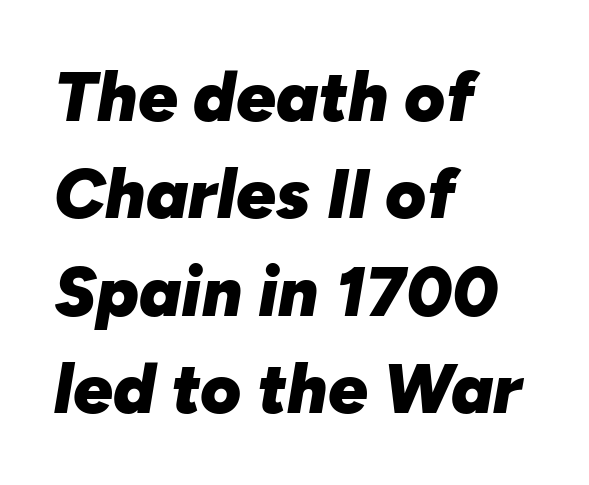
Q: Is the text bold? A: Yes.
Q: Is the text italic (slanted)? A: Yes, it leans right by about 10 degrees.
Q: Is the text underlined? A: No.
Q: How is the paragraph aligned? A: Left-aligned.
Q: Is the spacing between letters normal or unusually wide? A: Normal.
Q: Is the spacing between lines tight, normal or loose? A: Normal.
Q: Width (condensed, normal, or wide)? A: Normal.
Q: Stroke contrast? A: Low.
Q: x-height? A: Medium.
Q: Monospaced? A: No.
